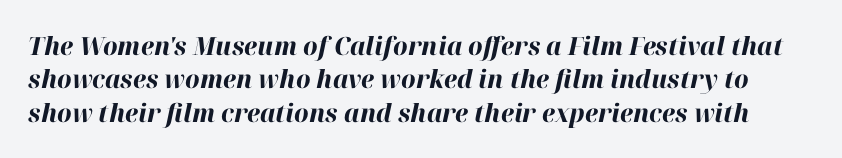
{"italic": "yes", "lean": "right", "slant_degrees": 12, "bold": "yes", "underline": "no", "line_spacing": "normal", "line_spacing_ratio": 1.34, "letter_spacing": "normal", "letter_spacing_em": 0.0, "glyph_px": 25}
